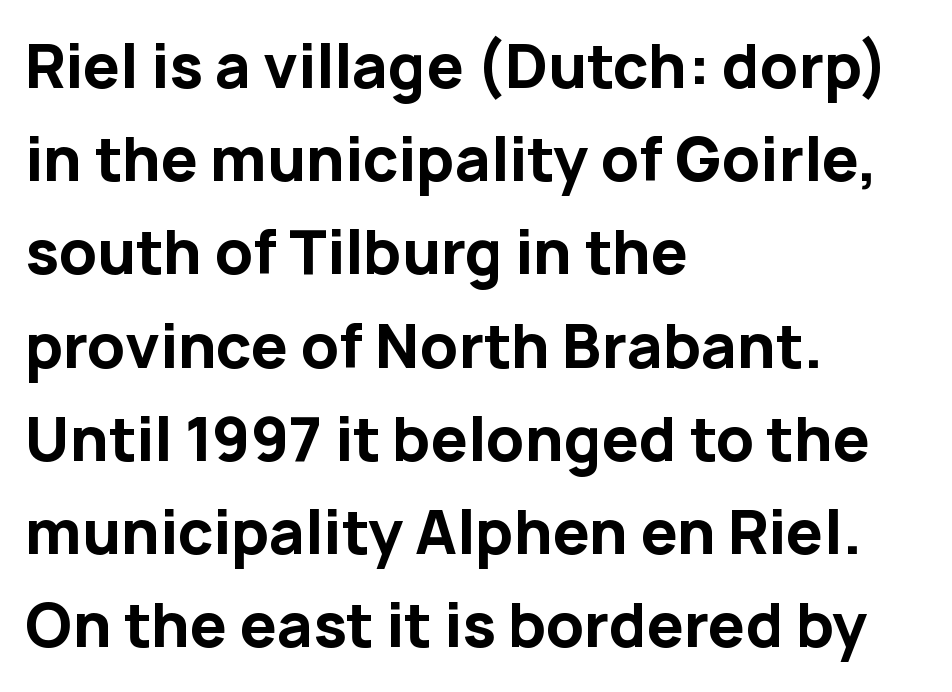
{"serif": "no", "italic": "no", "bold": "yes", "weight": "bold", "width": "normal", "stroke_contrast": "low", "x_height": "medium", "monospaced": "no", "underline": "no", "align": "left", "line_spacing": "normal", "line_spacing_ratio": 1.58, "letter_spacing": "normal", "letter_spacing_em": 0.0, "glyph_px": 59}
